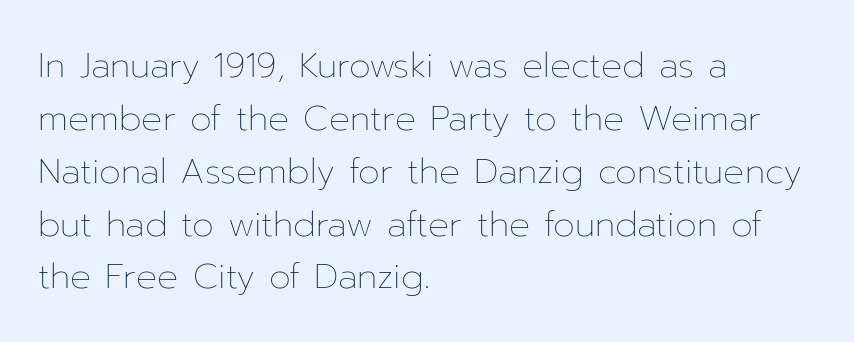
The letters sit at their default tracking, neither squeezed nor spread. The font's upright variant was chosen for this text. These lines are set flush left with a ragged right edge. Is this a fixed-width face? No — the glyphs have proportional, varying widths.
